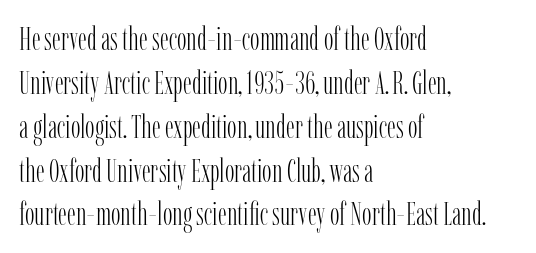
Q: Is the text bold? A: No.
Q: Is the text italic (slanted)? A: No, it is upright.
Q: Is the typeface a serif or a sans-serif typeface? A: Serif.
Q: Is the text underlined? A: No.
Q: How is the paragraph aligned? A: Left-aligned.
Q: Is the spacing between letters normal or unusually wide? A: Normal.
Q: Is the spacing between lines tight, normal or loose? A: Normal.
Q: Width (condensed, normal, or wide)? A: Condensed.
Q: Stroke contrast? A: Low.
Q: x-height? A: Medium.
Q: Monospaced? A: No.
